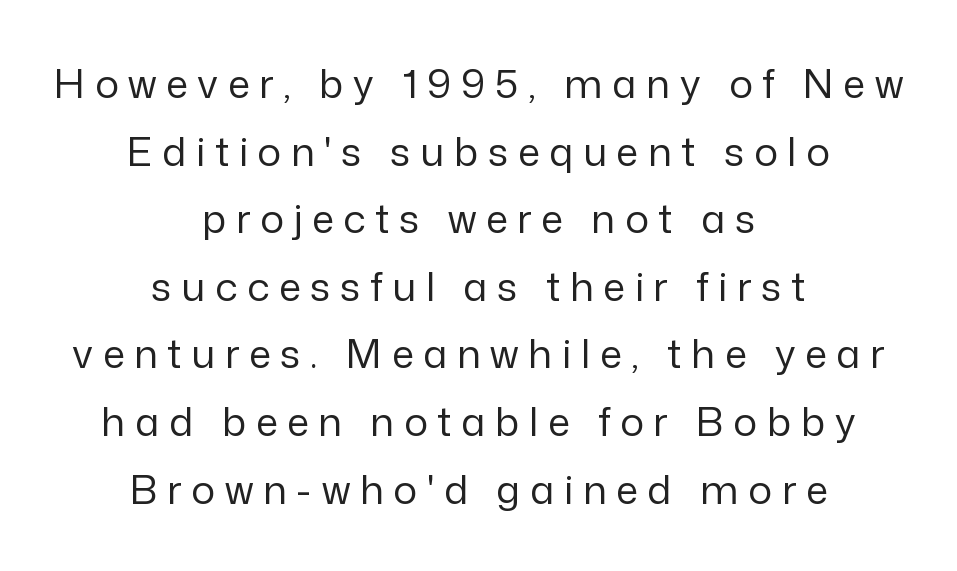
Q: Is the text bold? A: No.
Q: Is the text italic (slanted)? A: No, it is upright.
Q: Is the typeface a serif or a sans-serif typeface? A: Sans-serif.
Q: Is the text underlined? A: No.
Q: How is the paragraph aligned? A: Centered.
Q: Is the spacing between letters normal or unusually wide? A: Unusually wide.
Q: Is the spacing between lines tight, normal or loose? A: Normal.
Q: Width (condensed, normal, or wide)? A: Normal.
Q: Stroke contrast? A: Low.
Q: x-height? A: Medium.
Q: Monospaced? A: No.
